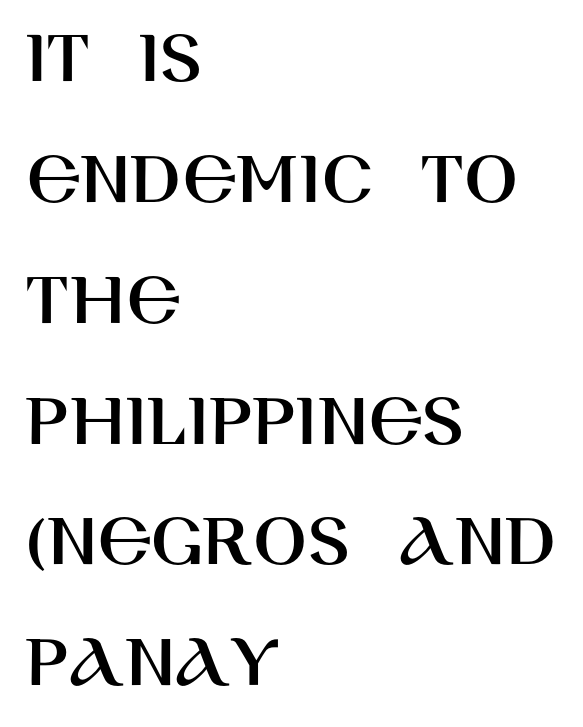
One-word summary of the alignment: left. One glance says typical: line gaps are just what's usual. Default kerning and tracking; the words read as compact shapes. A sans-serif font was chosen for this passage.
